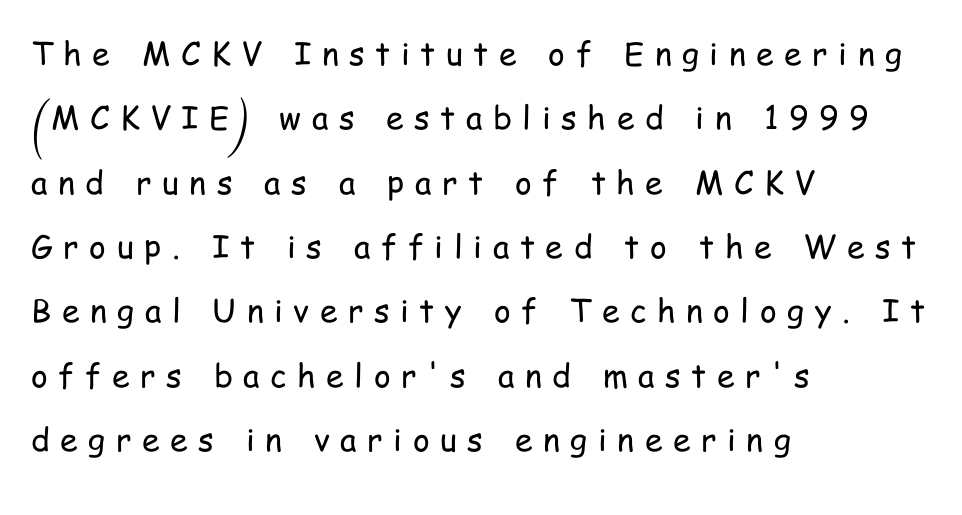
{"serif": "no", "italic": "no", "bold": "no", "weight": "regular", "width": "condensed", "stroke_contrast": "low", "x_height": "medium", "monospaced": "no", "underline": "no", "align": "left", "line_spacing": "loose", "line_spacing_ratio": 2.01, "letter_spacing": "wide", "letter_spacing_em": 0.33, "glyph_px": 32}
